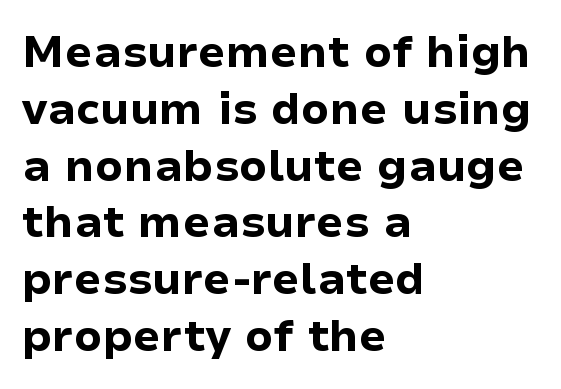
The characters display no serif detailing; their extremities are plain. Weight check: bold — yes, fully. The face used here is rendered with its standard letterfit. The glyphs are unaccompanied by any horizontal stroke below them. Think of a printed novel: that variable character pitch is what you see here. Compared with a centered layout, this one pins lines to the left instead.
